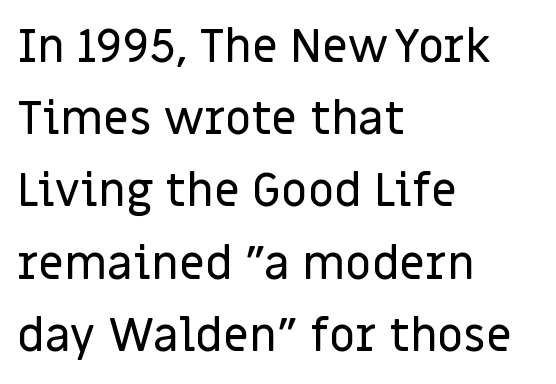
{"serif": "no", "italic": "no", "width": "normal", "stroke_contrast": "low", "x_height": "large", "monospaced": "no", "underline": "no", "align": "left", "line_spacing": "normal", "line_spacing_ratio": 1.57, "letter_spacing": "normal", "letter_spacing_em": 0.0, "glyph_px": 46}
